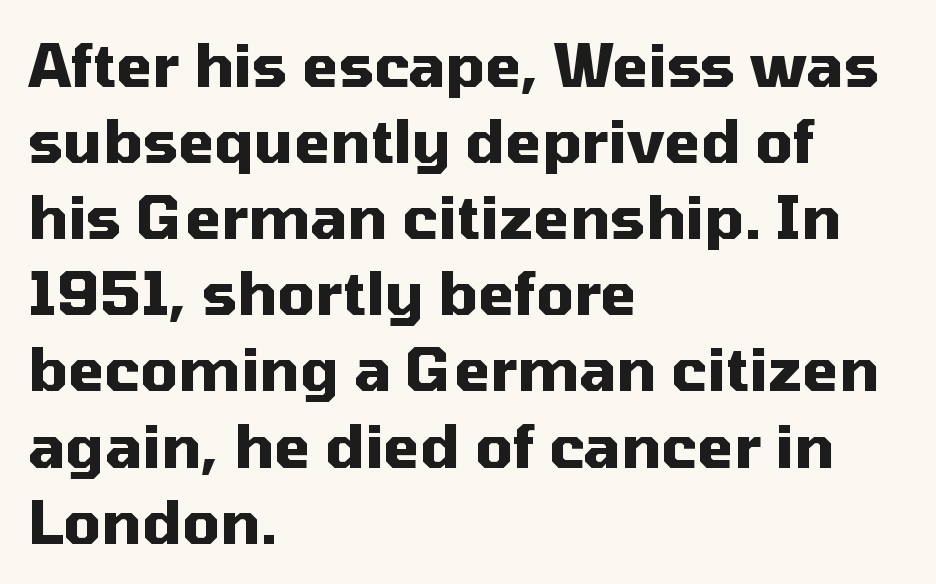
Q: Is the text bold? A: Yes.
Q: Is the text italic (slanted)? A: No, it is upright.
Q: Is the typeface a serif or a sans-serif typeface? A: Sans-serif.
Q: Is the text underlined? A: No.
Q: How is the paragraph aligned? A: Left-aligned.
Q: Is the spacing between letters normal or unusually wide? A: Normal.
Q: Is the spacing between lines tight, normal or loose? A: Normal.
Q: Width (condensed, normal, or wide)? A: Normal.
Q: Stroke contrast? A: Medium.
Q: x-height? A: Medium.
Q: Monospaced? A: No.
